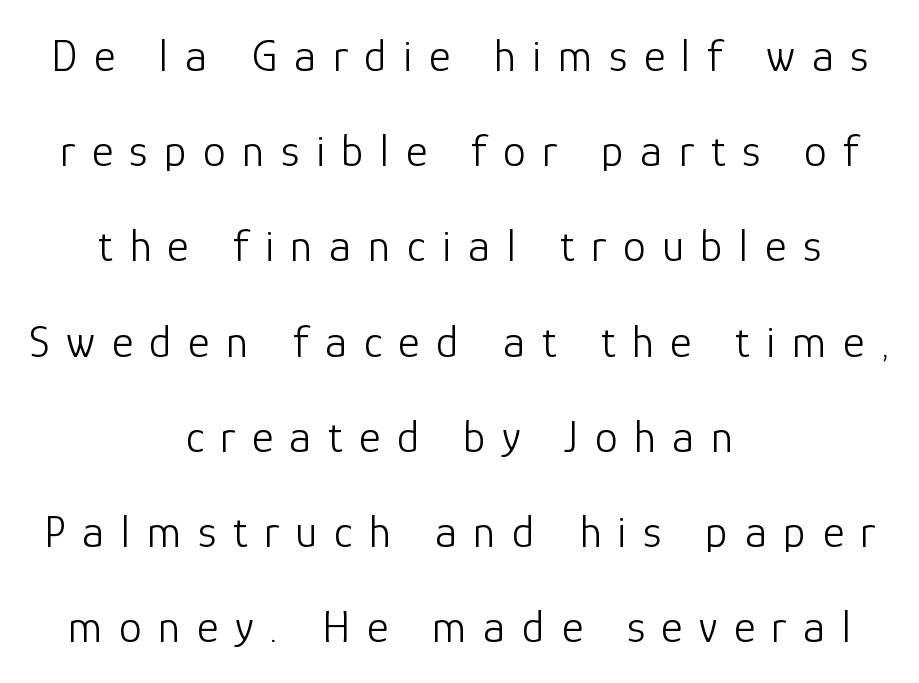
{"serif": "no", "italic": "no", "bold": "no", "weight": "light", "width": "normal", "stroke_contrast": "low", "x_height": "medium", "monospaced": "no", "underline": "no", "align": "center", "line_spacing": "loose", "line_spacing_ratio": 2.07, "letter_spacing": "wide", "letter_spacing_em": 0.36, "glyph_px": 46}
